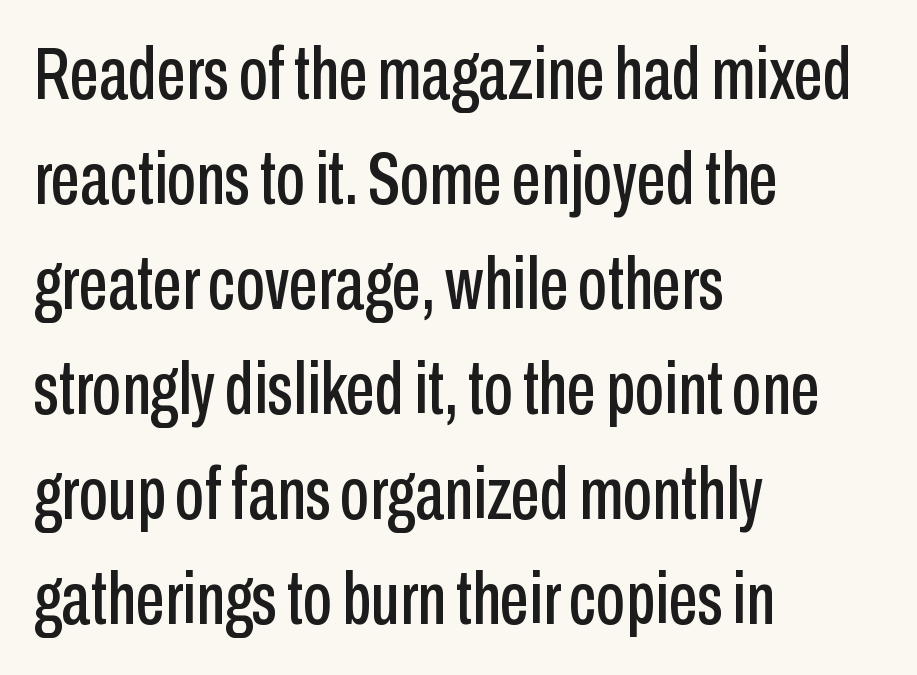
Is this a fixed-width face? No — the glyphs have proportional, varying widths. Leading: standard. Posture: upright roman. Reading down the block, your eye returns to a fixed left position each line.
